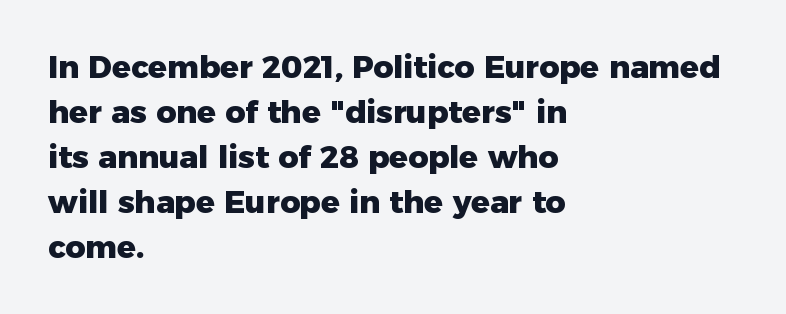
The specimen omits any rule beneath the text block's lines. Its strokes are broad and dark, the hallmark of bold type. Typeset ragged right — the left edge is the straight one. The letters advance in unequal steps, a hallmark of proportional type.
